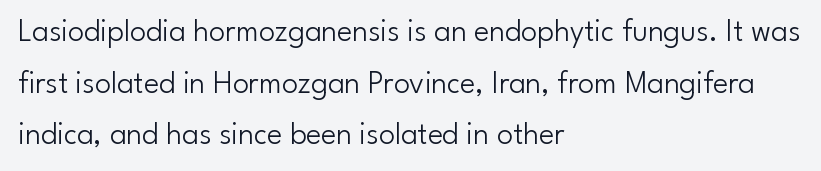
{"serif": "no", "italic": "no", "bold": "no", "weight": "light", "width": "normal", "stroke_contrast": "low", "x_height": "small", "monospaced": "no", "underline": "no", "align": "left", "line_spacing": "normal", "line_spacing_ratio": 1.61, "letter_spacing": "normal", "letter_spacing_em": 0.0, "glyph_px": 32}
